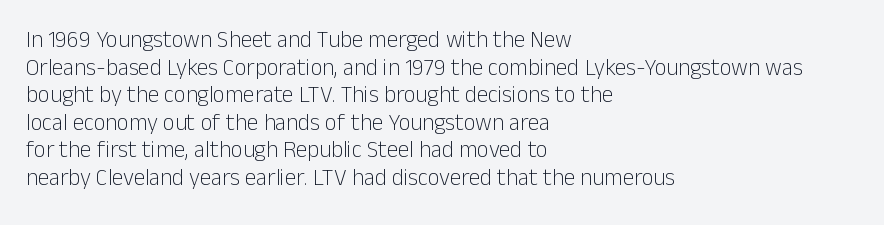
Q: Is the text bold? A: No.
Q: Is the text italic (slanted)? A: No, it is upright.
Q: Is the text underlined? A: No.
Q: How is the paragraph aligned? A: Left-aligned.
Q: Is the spacing between letters normal or unusually wide? A: Normal.
